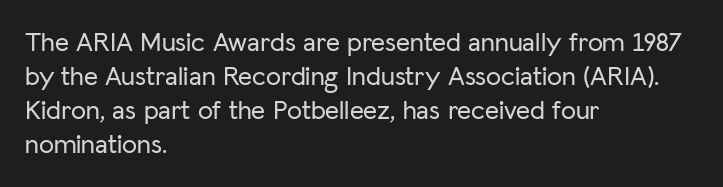
Q: Is the text italic (slanted)? A: No, it is upright.
Q: Is the text underlined? A: No.
Q: How is the paragraph aligned? A: Left-aligned.
Q: Is the spacing between letters normal or unusually wide? A: Normal.
Q: Is the spacing between lines tight, normal or loose? A: Normal.
